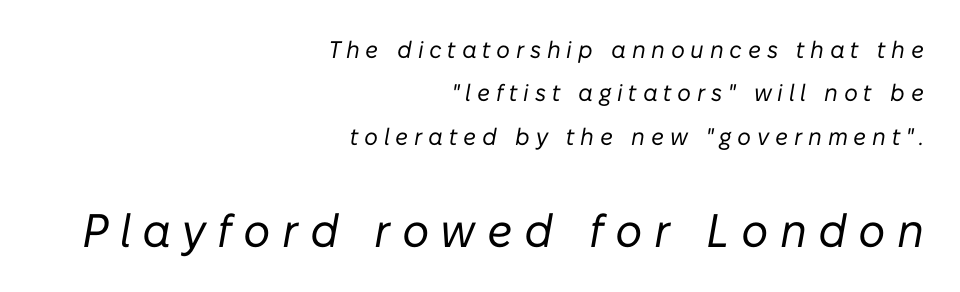
{"italic": "yes", "lean": "right", "slant_degrees": 10, "bold": "no", "weight": "regular", "width": "normal", "stroke_contrast": "low", "x_height": "medium", "monospaced": "no", "underline": "no", "align": "right", "line_spacing_ratio": 1.81, "letter_spacing": "wide", "letter_spacing_em": 0.24, "larger_block": "second", "size_ratio": 1.96, "glyph_px": 47}
